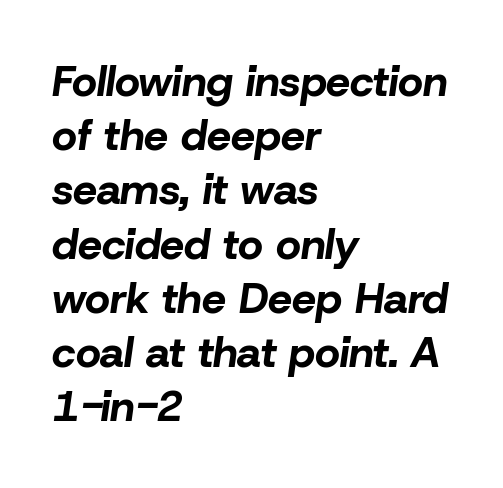
A full-strength bold gives these letters their thick strokes. These lines were composed using italics. Words appear dense and cohesive because spacing is normal. The paragraph shown leans on its left margin. A typesetter would call this leading conventional body-copy spacing.
